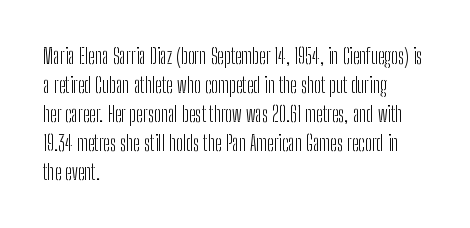
Q: Is the text bold? A: No.
Q: Is the text italic (slanted)? A: No, it is upright.
Q: Is the text underlined? A: No.
Q: How is the paragraph aligned? A: Left-aligned.
Q: Is the spacing between letters normal or unusually wide? A: Normal.
Q: Is the spacing between lines tight, normal or loose? A: Normal.
